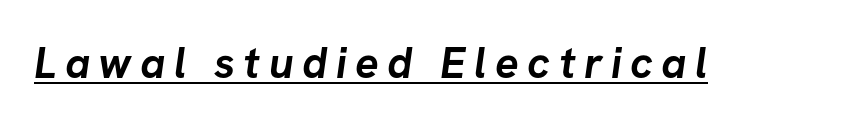
{"serif": "no", "bold": "yes", "weight": "semibold", "width": "normal", "stroke_contrast": "low", "x_height": "medium", "monospaced": "no", "underline": "yes", "glyph_px": 44}
